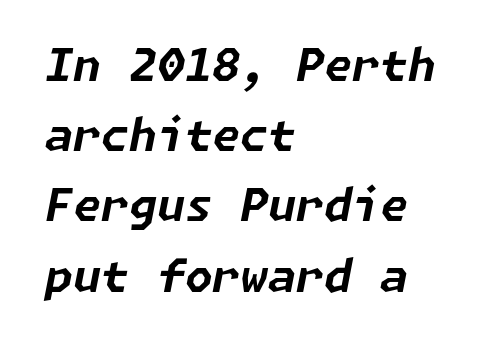
Is the type bold? Yes — the strokes are clearly thick and heavy. You can tell it's italic because the verticals aren't actually vertical. Visually the block forms a straight wall on the left and a jagged coastline on the right. Notice how descenders clear the ascenders below comfortably — that's standard leading. The specimen omits any rule beneath the text block's lines.
